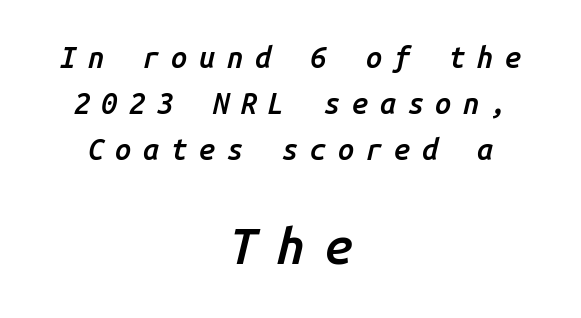
{"italic": "yes", "lean": "right", "slant_degrees": 14, "bold": "semi", "weight": "semibold", "width": "normal", "stroke_contrast": "low", "x_height": "medium", "monospaced": "yes", "underline": "no", "align": "center", "line_spacing": "normal", "line_spacing_ratio": 1.58, "letter_spacing": "wide", "letter_spacing_em": 0.4, "larger_block": "second", "size_ratio": 1.72, "glyph_px": 50}
